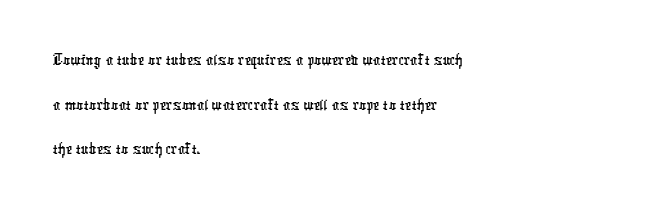
The image shows 36 px condensed sans-serif type; set left-aligned, line spacing 1.24x, normal letter spacing, not underlined; low stroke contrast and a medium x-height.
